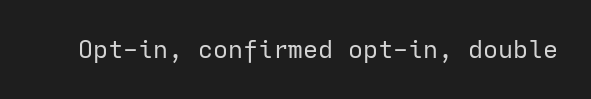
{"italic": "no", "bold": "no", "underline": "no", "letter_spacing": "normal", "letter_spacing_em": 0.0, "glyph_px": 25}
